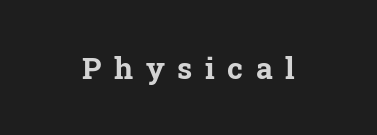
The image shows 30 px bold serif type, upright; set unusually wide letter spacing (+0.42 em), not underlined; low stroke contrast and a medium x-height.
